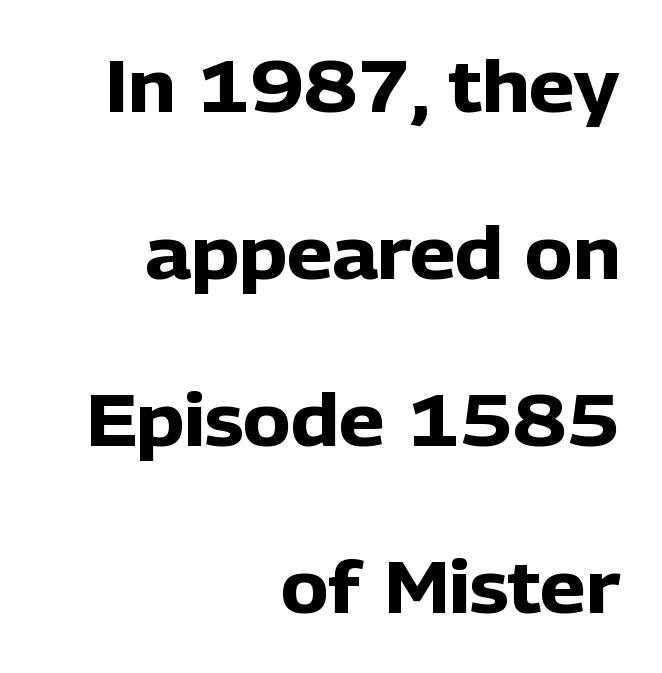
{"serif": "no", "italic": "no", "bold": "yes", "weight": "heavy", "width": "normal", "stroke_contrast": "low", "x_height": "medium", "monospaced": "no", "underline": "no", "align": "right", "line_spacing": "loose", "line_spacing_ratio": 2.32, "letter_spacing": "normal", "letter_spacing_em": 0.0, "glyph_px": 72}
